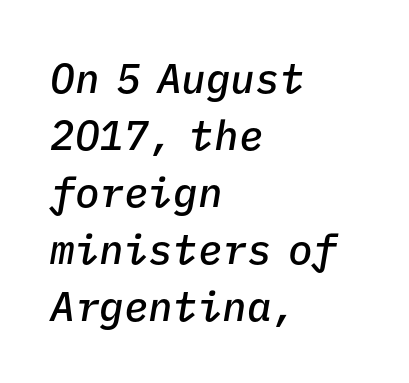
{"italic": "yes", "lean": "right", "slant_degrees": 9, "bold": "semi", "weight": "semibold", "width": "normal", "stroke_contrast": "low", "x_height": "medium", "monospaced": "yes", "underline": "no", "align": "left", "line_spacing": "normal", "line_spacing_ratio": 1.39, "letter_spacing": "normal", "letter_spacing_em": 0.0, "glyph_px": 41}
